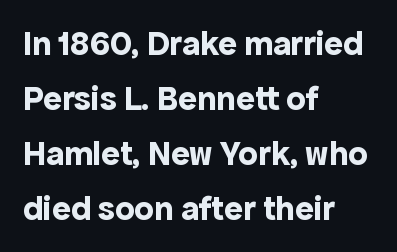
{"serif": "no", "italic": "no", "bold": "yes", "weight": "bold", "width": "normal", "x_height": "medium", "monospaced": "no", "underline": "no", "align": "left", "line_spacing": "normal", "line_spacing_ratio": 1.57, "letter_spacing": "normal", "letter_spacing_em": 0.0, "glyph_px": 35}
